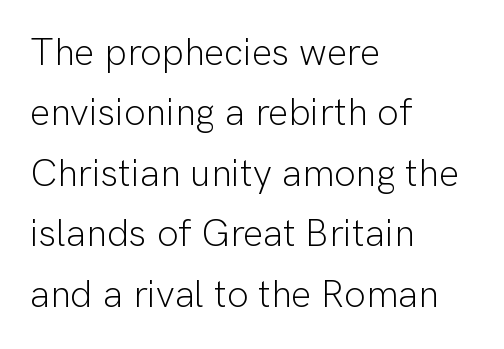
The rendering shows plain stroke endings on the letterforms — a sans-serif design. Horizontal bands of white between lines are of average thickness. This is not heavy type; no bold has been used. In terms of posture, this sample is upright.
